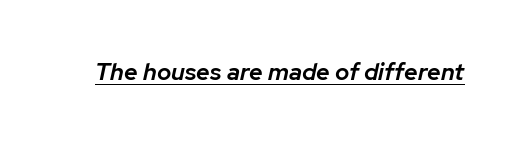
{"italic": "yes", "lean": "right", "slant_degrees": 12, "bold": "semi", "underline": "yes", "letter_spacing": "normal", "letter_spacing_em": 0.0, "glyph_px": 24}
